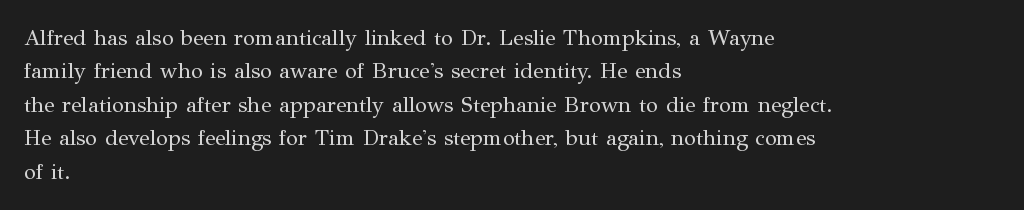
Summary of vertical rhythm: regular, with standard interline spacing. No extra ink here — the face is not bold. Quick note: not italic, upright. Horizontal alignment here is leftward, the default for most running prose.
